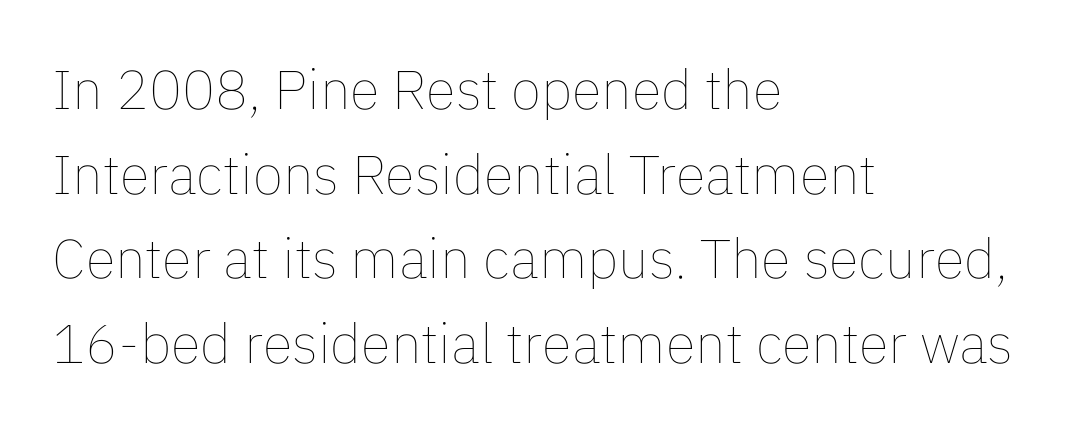
The image shows 55 px thin type, upright; set left-aligned, normal line spacing (1.54x), normal letter spacing, not underlined; low stroke contrast and a medium x-height.
